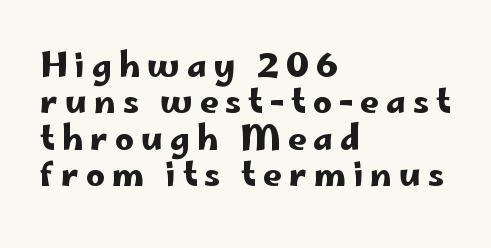
Q: Is the text italic (slanted)? A: No, it is upright.
Q: Is the typeface a serif or a sans-serif typeface? A: Sans-serif.
Q: Is the text underlined? A: No.
Q: How is the paragraph aligned? A: Left-aligned.
Q: Is the spacing between letters normal or unusually wide? A: Unusually wide.
Q: Is the spacing between lines tight, normal or loose? A: Tight.
Q: Width (condensed, normal, or wide)? A: Wide.
Q: Stroke contrast? A: Low.
Q: x-height? A: Small.
Q: Monospaced? A: No.
